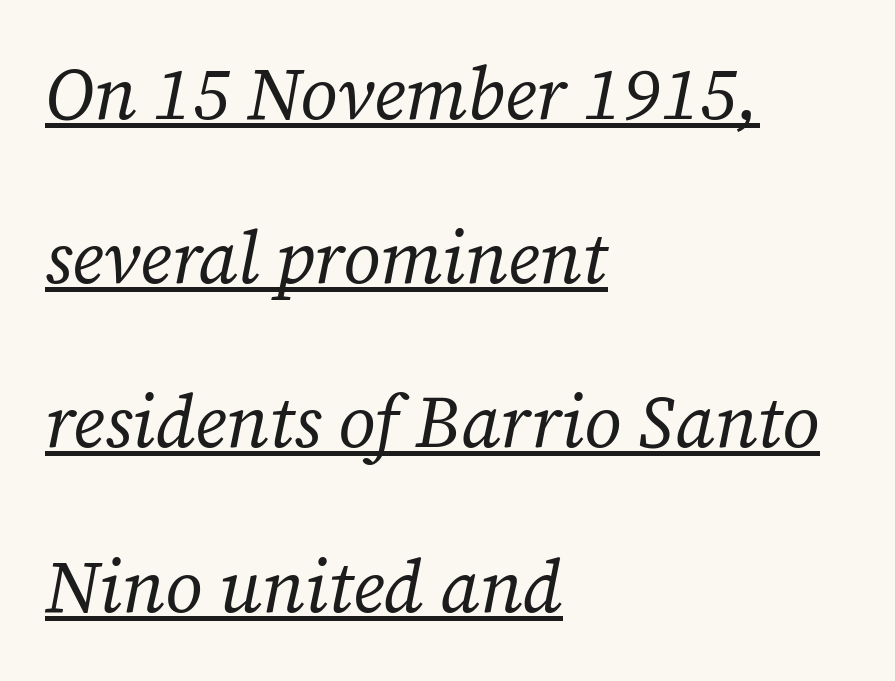
Each letter keeps its own natural width here, so spacing adapts to shape. Italic? Definitely — the glyphs are oblique. This is not heavy type; no bold has been used. Reading down the column, the eye jumps a long way to each next line.
